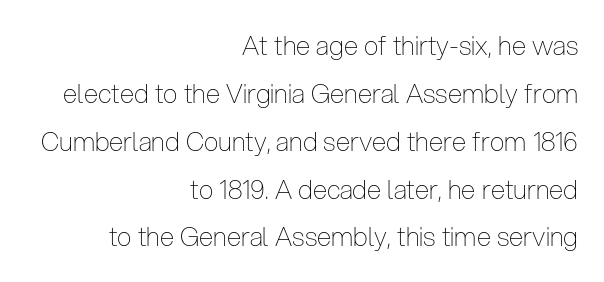
Q: Is the text bold? A: No.
Q: Is the text italic (slanted)? A: No, it is upright.
Q: Is the text underlined? A: No.
Q: How is the paragraph aligned? A: Right-aligned.
Q: Is the spacing between letters normal or unusually wide? A: Normal.
